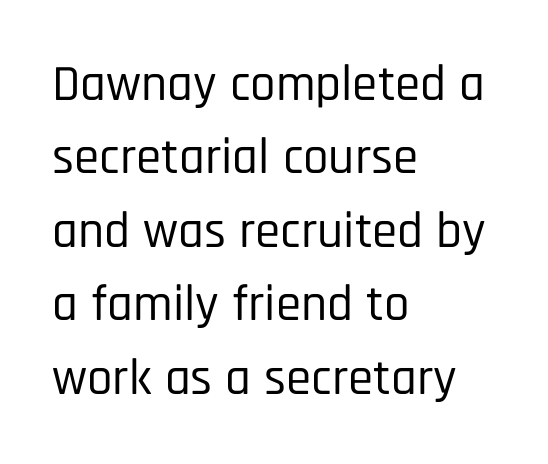
The tracking reads as untouched default to a designer's eye. A typesetter would call this proportional, since set widths differ per character. The line-height multiplier appears to be the usual default. Classification — sans serif.
